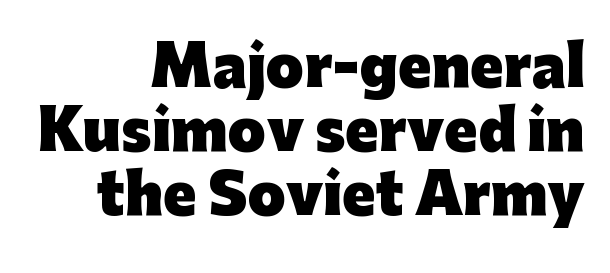
{"serif": "no", "italic": "no", "bold": "yes", "weight": "heavy", "width": "normal", "stroke_contrast": "low", "x_height": "medium", "monospaced": "no", "underline": "no", "align": "right", "line_spacing_ratio": 1.16, "letter_spacing": "normal", "letter_spacing_em": 0.0, "glyph_px": 55}
